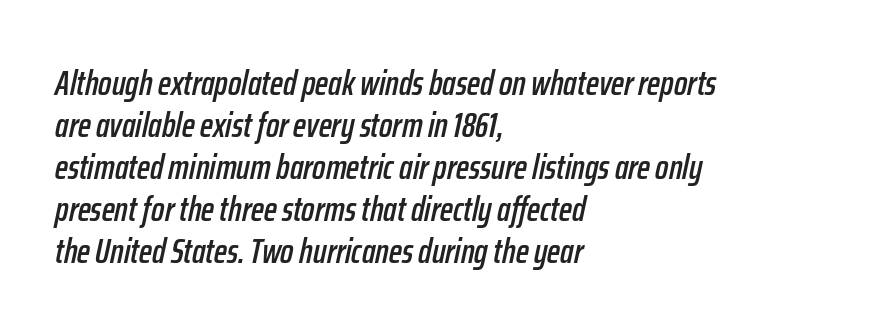
{"italic": "yes", "lean": "right", "slant_degrees": 12, "width": "condensed", "stroke_contrast": "low", "x_height": "medium", "monospaced": "no", "underline": "no", "align": "left", "line_spacing_ratio": 1.2, "letter_spacing": "normal", "letter_spacing_em": 0.0, "glyph_px": 35}
